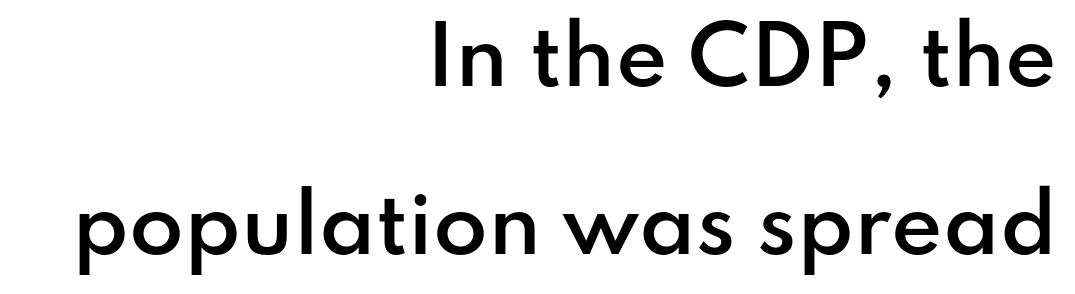
{"serif": "no", "italic": "no", "bold": "semi", "weight": "semibold", "width": "normal", "stroke_contrast": "low", "x_height": "small", "monospaced": "no", "underline": "no", "align": "right", "line_spacing": "loose", "line_spacing_ratio": 2.13, "letter_spacing": "normal", "letter_spacing_em": 0.0, "glyph_px": 79}
